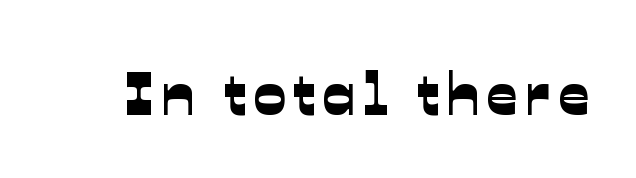
Q: Is the typeface a serif or a sans-serif typeface? A: Sans-serif.
Q: Is the text underlined? A: No.
Q: Width (condensed, normal, or wide)? A: Normal.
Q: Stroke contrast? A: Low.
Q: x-height? A: Medium.
Q: Monospaced? A: No.
